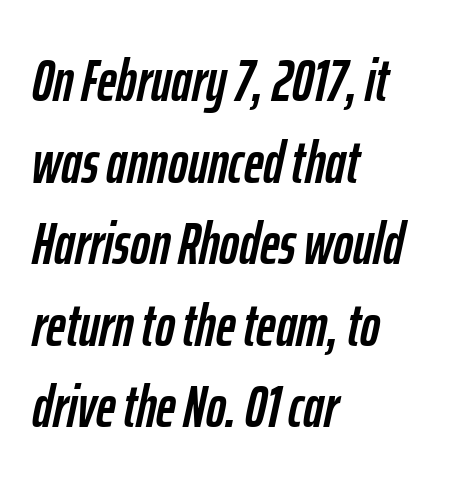
The image shows 60 px condensed type, italic (leaning right); set left-aligned, normal line spacing (1.36x), normal letter spacing, not underlined; low stroke contrast and a medium x-height.
